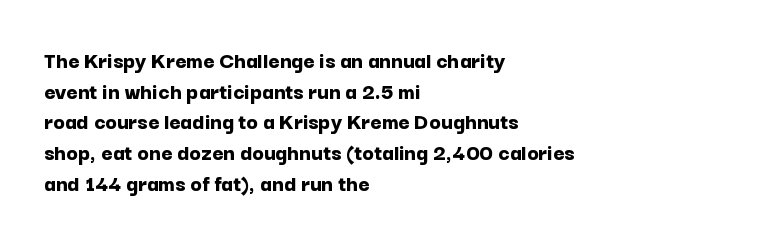
Q: Is the text bold? A: Yes.
Q: Is the text italic (slanted)? A: No, it is upright.
Q: Is the text underlined? A: No.
Q: How is the paragraph aligned? A: Left-aligned.
Q: Is the spacing between letters normal or unusually wide? A: Normal.
Q: Is the spacing between lines tight, normal or loose? A: Normal.
